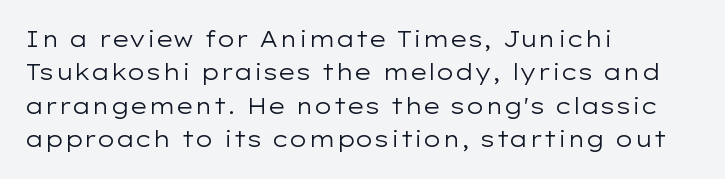
Summary of vertical rhythm: regular, with standard interline spacing. No extra ink here — the face is not bold. Quick note: not italic, upright. Horizontal alignment here is leftward, the default for most running prose.
